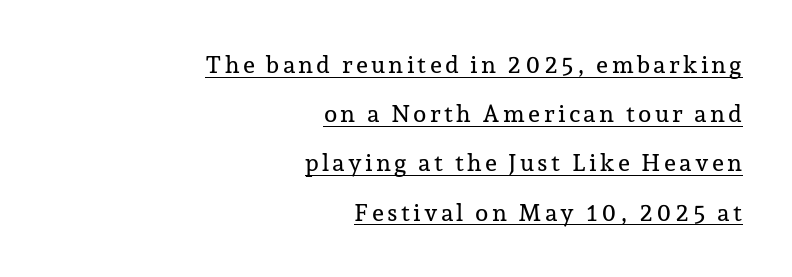
The passage shown stacks its lines with a broad gap. Beneath each row of characters lies a ruled line. Is the block centered? No — it sits flush against the right margin. The lettering holds an erect, upright posture throughout.
